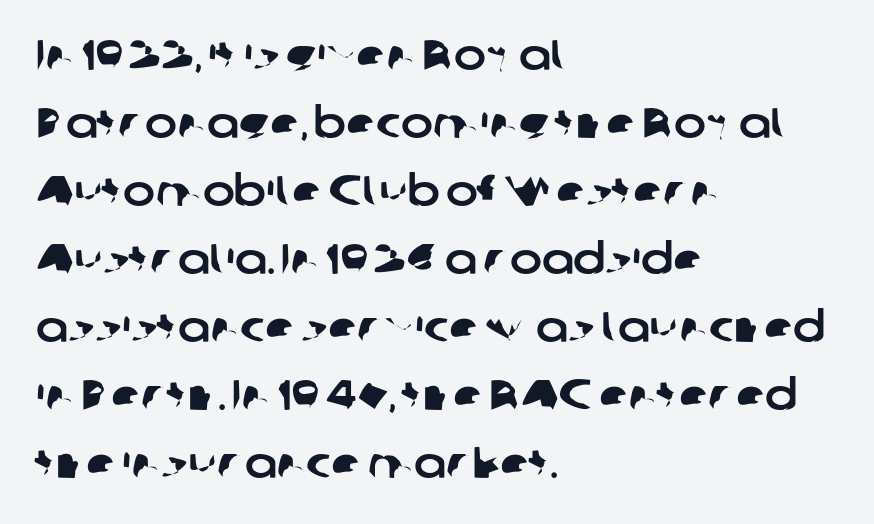
Q: Is the typeface a serif or a sans-serif typeface? A: Sans-serif.
Q: Is the text underlined? A: No.
Q: How is the paragraph aligned? A: Left-aligned.
Q: Is the spacing between letters normal or unusually wide? A: Normal.
Q: Is the spacing between lines tight, normal or loose? A: Normal.
Q: Width (condensed, normal, or wide)? A: Normal.
Q: Stroke contrast? A: Low.
Q: x-height? A: Medium.
Q: Monospaced? A: No.
